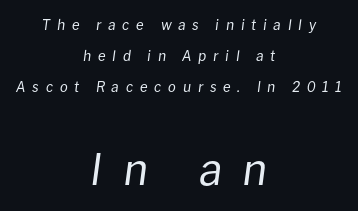
The image shows 43 px regular-weight type, italic (leaning right); set centered, loose line spacing (2.2x), unusually wide letter spacing (+0.48 em), not underlined; the second (bottom) block is 3.07x larger; low stroke contrast and a medium x-height.
